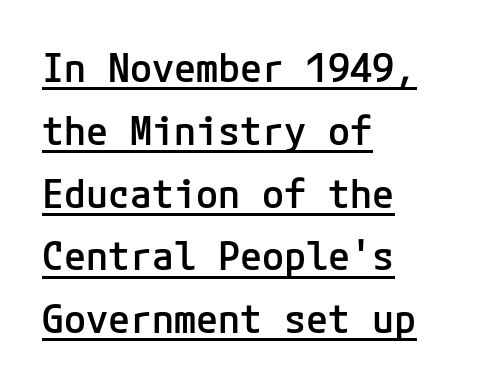
Q: Is the text bold? A: Semi-bold.
Q: Is the text italic (slanted)? A: No, it is upright.
Q: Is the typeface a serif or a sans-serif typeface? A: Sans-serif.
Q: Is the text underlined? A: Yes.
Q: How is the paragraph aligned? A: Left-aligned.
Q: Is the spacing between letters normal or unusually wide? A: Normal.
Q: Is the spacing between lines tight, normal or loose? A: Normal.
Q: Width (condensed, normal, or wide)? A: Normal.
Q: Stroke contrast? A: Low.
Q: x-height? A: Medium.
